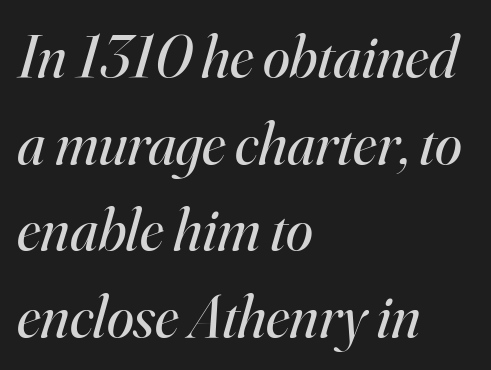
Q: Is the text bold? A: No.
Q: Is the text italic (slanted)? A: Yes, it leans right by about 16 degrees.
Q: Is the typeface a serif or a sans-serif typeface? A: Serif.
Q: Is the text underlined? A: No.
Q: How is the paragraph aligned? A: Left-aligned.
Q: Is the spacing between letters normal or unusually wide? A: Normal.
Q: Is the spacing between lines tight, normal or loose? A: Normal.
Q: Width (condensed, normal, or wide)? A: Normal.
Q: Stroke contrast? A: High.
Q: x-height? A: Small.
Q: Monospaced? A: No.
